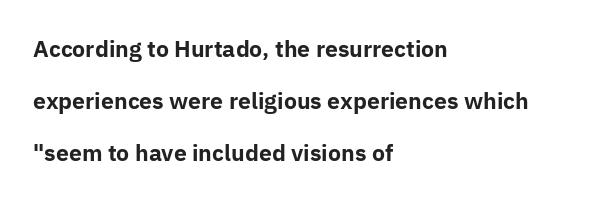
Q: Is the text bold? A: Yes.
Q: Is the text italic (slanted)? A: No, it is upright.
Q: Is the text underlined? A: No.
Q: How is the paragraph aligned? A: Left-aligned.
Q: Is the spacing between letters normal or unusually wide? A: Normal.
Q: Is the spacing between lines tight, normal or loose? A: Loose.
